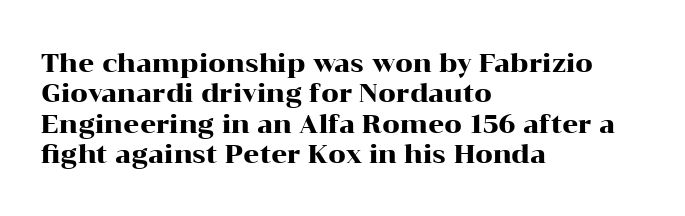
The typography opts for an upright posture over an oblique one. The letterforms sit shoulder to shoulder at normal distance. Compared with a centered layout, this one pins lines to the left instead. Descenders are the only things crossing below the line.
